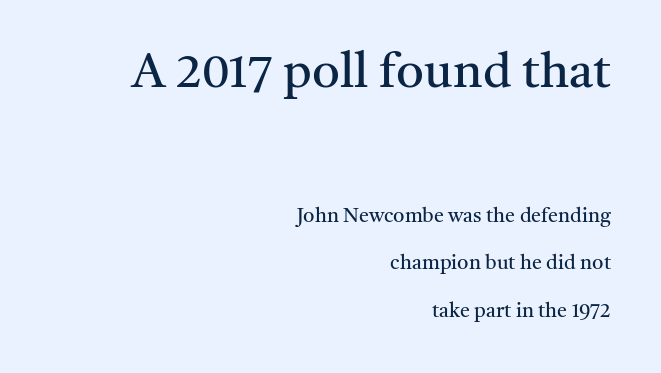
{"serif": "yes", "italic": "no", "bold": "no", "weight": "regular", "width": "normal", "stroke_contrast": "medium", "x_height": "medium", "monospaced": "no", "underline": "no", "align": "right", "line_spacing": "loose", "line_spacing_ratio": 2.38, "letter_spacing": "normal", "letter_spacing_em": 0.0, "larger_block": "first", "size_ratio": 2.45, "glyph_px": 49}
